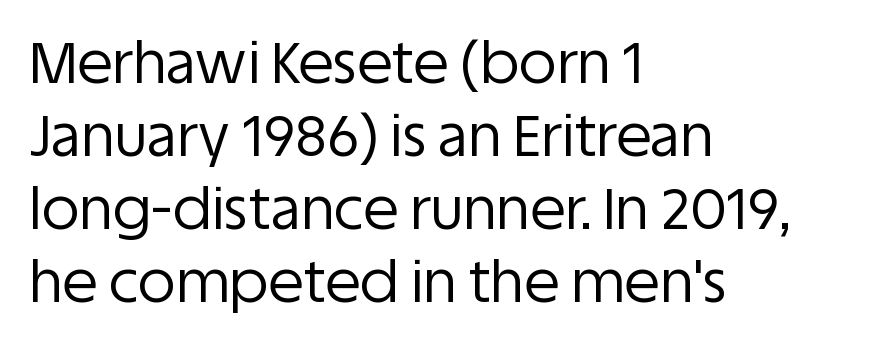
The passage shown is not underscored anywhere. Check where the strokes stop: nothing finishes them off — pure sans. Quick note: not italic, upright. Interline gaps are of average width in this sample.
